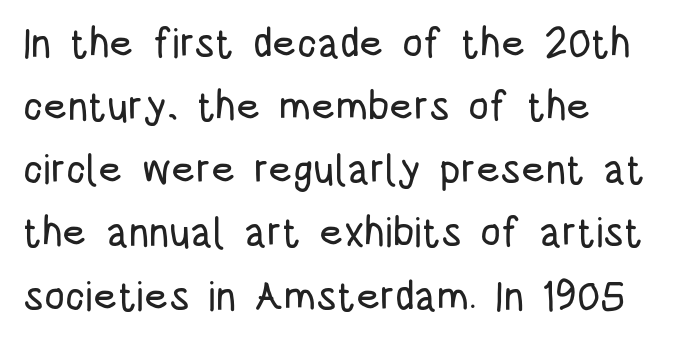
{"serif": "no", "italic": "no", "width": "condensed", "stroke_contrast": "low", "x_height": "large", "monospaced": "no", "underline": "no", "align": "left", "line_spacing": "normal", "line_spacing_ratio": 1.54, "letter_spacing": "normal", "letter_spacing_em": 0.0, "glyph_px": 41}
